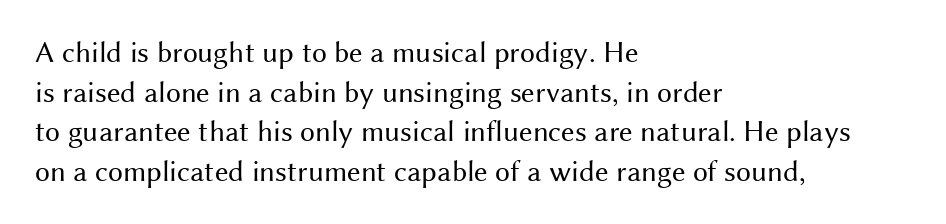
Inter-character spacing is left at the font's built-in metrics. In terms of letterform style, serifs are entirely absent. Does the lettering tilt? It doesn't — this is upright. Normally led — the rows are evenly, conventionally spaced. Heft: none added — not bold.
